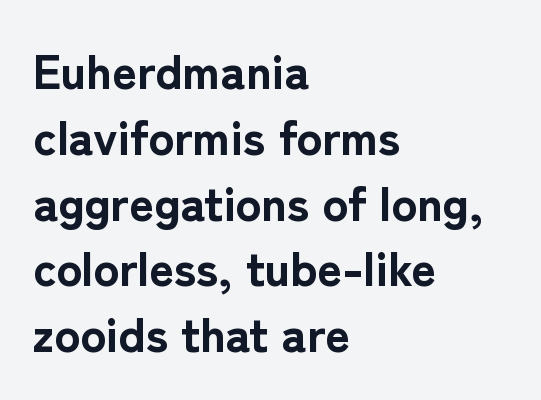
Q: Is the text bold? A: Yes.
Q: Is the text italic (slanted)? A: No, it is upright.
Q: Is the typeface a serif or a sans-serif typeface? A: Sans-serif.
Q: Is the text underlined? A: No.
Q: How is the paragraph aligned? A: Left-aligned.
Q: Is the spacing between letters normal or unusually wide? A: Normal.
Q: Is the spacing between lines tight, normal or loose? A: Normal.
Q: Width (condensed, normal, or wide)? A: Normal.
Q: Stroke contrast? A: Low.
Q: x-height? A: Medium.
Q: Monospaced? A: No.
